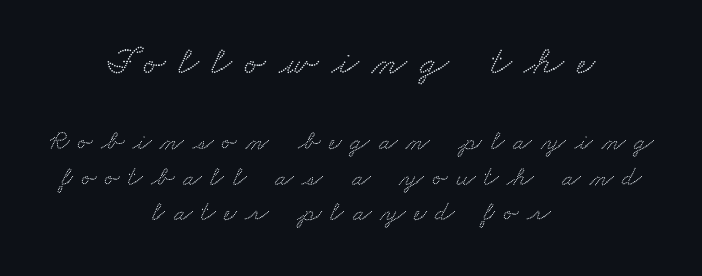
Q: Is the typeface a serif or a sans-serif typeface? A: Serif.
Q: Is the text underlined? A: No.
Q: How is the paragraph aligned? A: Centered.
Q: Is the spacing between letters normal or unusually wide? A: Unusually wide.
Q: Is the spacing between lines tight, normal or loose? A: Normal.
Q: Which block of text is set in a larger size, the first (top) or the second (bottom)? A: The first (top) one.
Q: Width (condensed, normal, or wide)? A: Wide.
Q: Stroke contrast? A: Low.
Q: x-height? A: Small.
Q: Monospaced? A: No.
